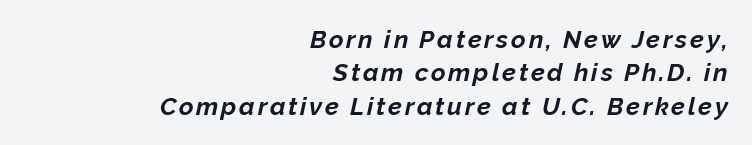
{"italic": "yes", "lean": "right", "slant_degrees": 12, "bold": "yes", "underline": "no", "align": "right", "line_spacing": "normal", "line_spacing_ratio": 1.34, "glyph_px": 25}
